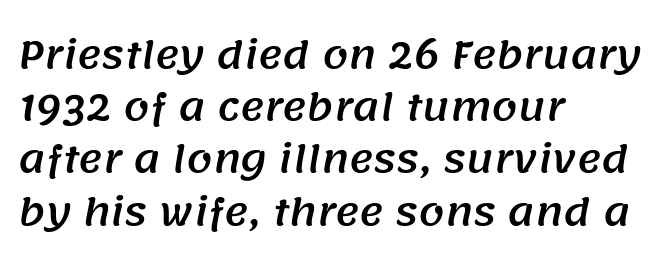
The image shows 37 px sans-serif type; set left-aligned, normal line spacing (1.41x), normal letter spacing, not underlined; medium stroke contrast and a large x-height.
